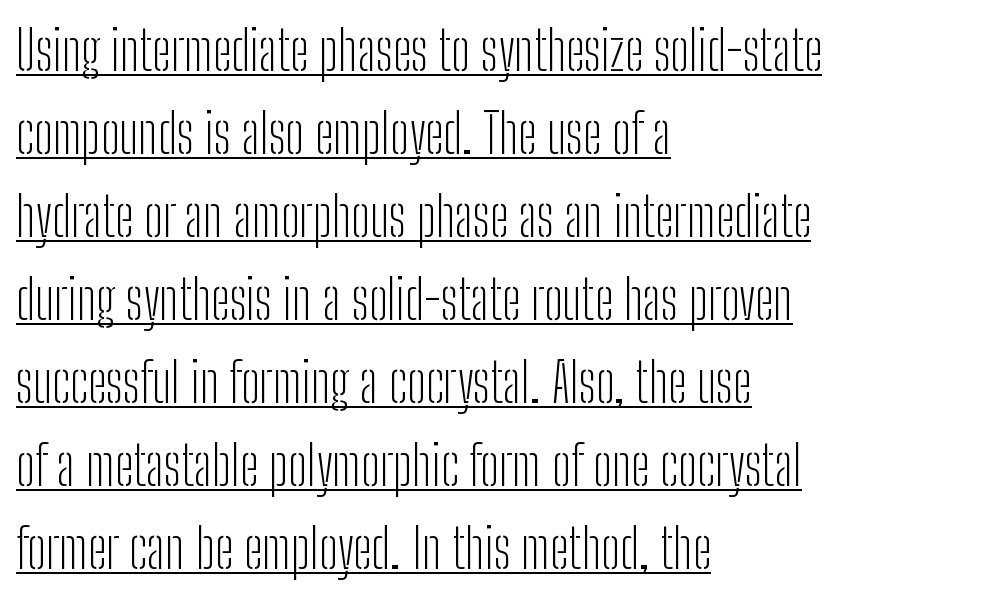
The image shows 55 px light, condensed sans-serif type, upright; set left-aligned, normal line spacing (1.51x), normal letter spacing, underlined; low stroke contrast and a medium x-height.
